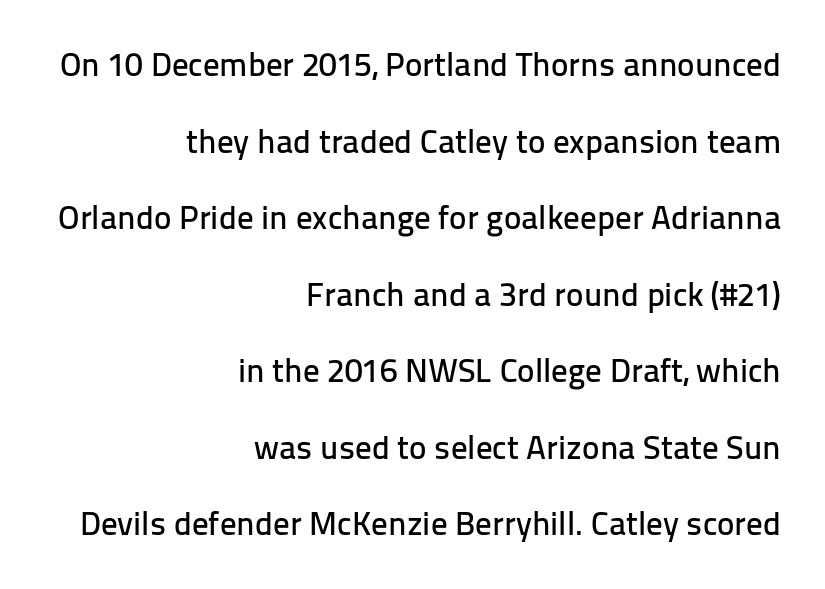
Q: Is the text italic (slanted)? A: No, it is upright.
Q: Is the typeface a serif or a sans-serif typeface? A: Sans-serif.
Q: Is the text underlined? A: No.
Q: How is the paragraph aligned? A: Right-aligned.
Q: Is the spacing between letters normal or unusually wide? A: Normal.
Q: Is the spacing between lines tight, normal or loose? A: Loose.
Q: Width (condensed, normal, or wide)? A: Normal.
Q: Stroke contrast? A: Low.
Q: x-height? A: Medium.
Q: Monospaced? A: No.
